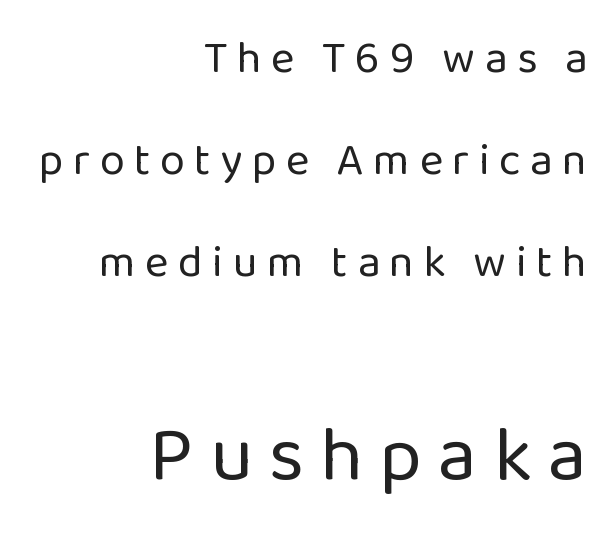
The lines in this sample share a right terminus and differ only in where they begin. The characters display no serif detailing; their extremities are plain. Is the type heavy? It reads as light-to-regular instead. Look at the glyph heights: the lower group is clearly the bigger setting. Anything drawn beneath the words? Only blank space.
